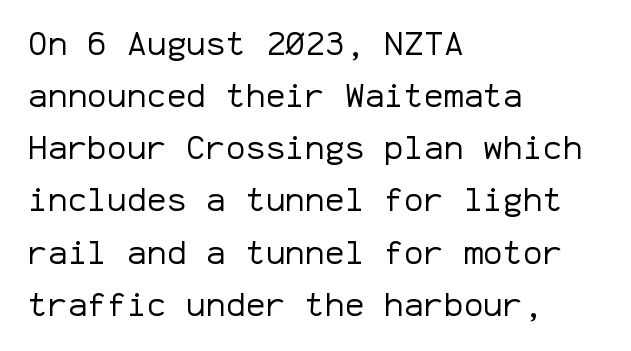
The image shows 33 px regular-weight sans-serif type, upright, monospaced; set left-aligned, normal line spacing (1.58x), normal letter spacing, not underlined; low stroke contrast and a medium x-height.
